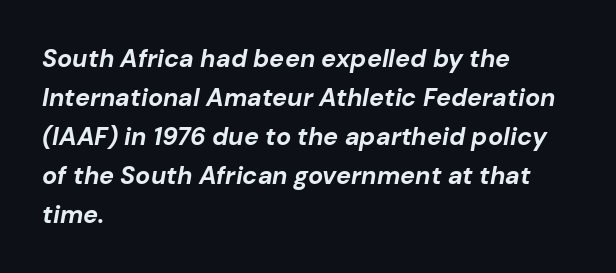
Notice how descenders clear the ascenders below comfortably — that's standard leading. If you drew a line through each stem, it would be angled. Each glyph is drawn with heavy, bold strokes. Casual observation: everything's shoved over to the left.
